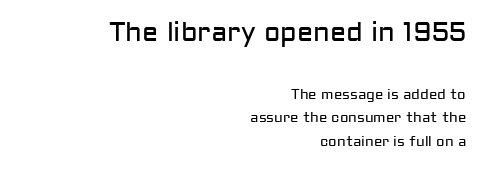
Q: Is the text bold? A: No.
Q: Is the text italic (slanted)? A: No, it is upright.
Q: Is the text underlined? A: No.
Q: How is the paragraph aligned? A: Right-aligned.
Q: Is the spacing between letters normal or unusually wide? A: Normal.
Q: Is the spacing between lines tight, normal or loose? A: Normal.
Q: Which block of text is set in a larger size, the first (top) or the second (bottom)? A: The first (top) one.
